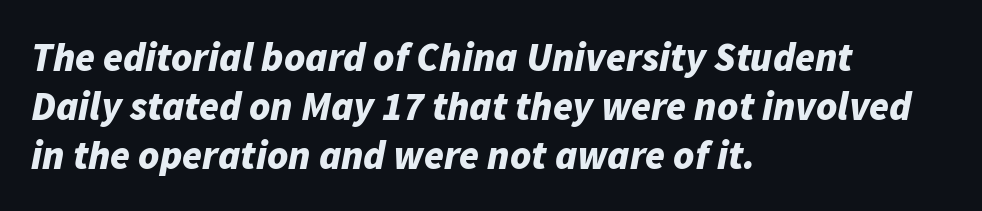
Q: Is the text bold? A: Yes.
Q: Is the text italic (slanted)? A: Yes, it leans right by about 11 degrees.
Q: Is the text underlined? A: No.
Q: How is the paragraph aligned? A: Left-aligned.
Q: Is the spacing between letters normal or unusually wide? A: Normal.
Q: Width (condensed, normal, or wide)? A: Normal.
Q: Stroke contrast? A: Low.
Q: x-height? A: Medium.
Q: Monospaced? A: No.
